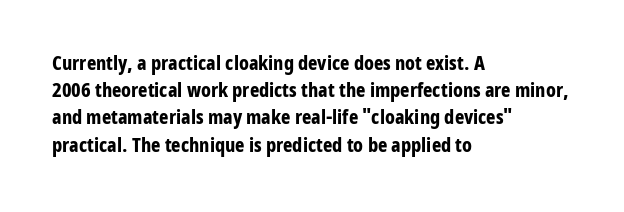
{"italic": "no", "bold": "yes", "underline": "no", "align": "left", "line_spacing": "normal", "line_spacing_ratio": 1.36, "letter_spacing": "normal", "letter_spacing_em": 0.0, "glyph_px": 20}
